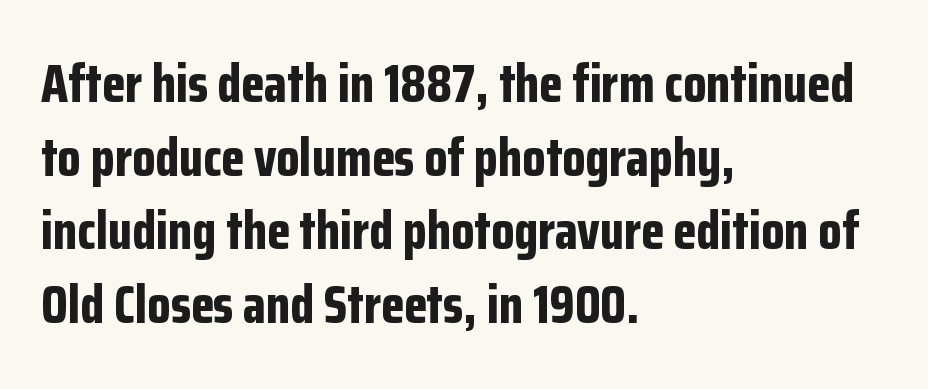
Q: Is the text bold? A: Yes.
Q: Is the text italic (slanted)? A: No, it is upright.
Q: Is the typeface a serif or a sans-serif typeface? A: Sans-serif.
Q: Is the text underlined? A: No.
Q: How is the paragraph aligned? A: Left-aligned.
Q: Is the spacing between letters normal or unusually wide? A: Normal.
Q: Is the spacing between lines tight, normal or loose? A: Normal.
Q: Width (condensed, normal, or wide)? A: Condensed.
Q: Stroke contrast? A: Low.
Q: x-height? A: Medium.
Q: Monospaced? A: No.
